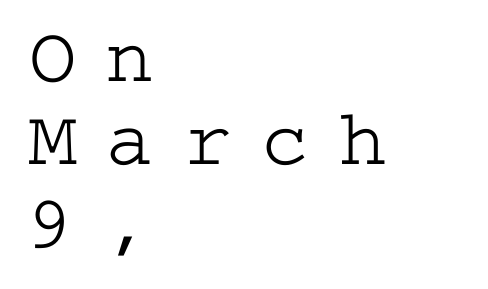
The horizontal fit of the characters is loose and conspicuously gappy. Nothing heavy about these letters — not bold at all. Regarding serifs, this sample has them. Characters remain perfectly vertical along every line.
